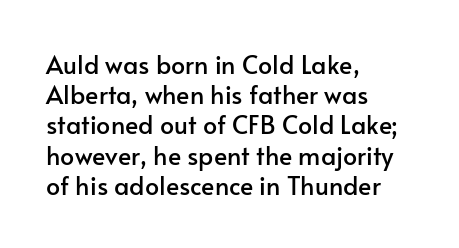
The image shows 25 px text type, upright; set left-aligned, line spacing 1.21x, normal letter spacing, not underlined.
